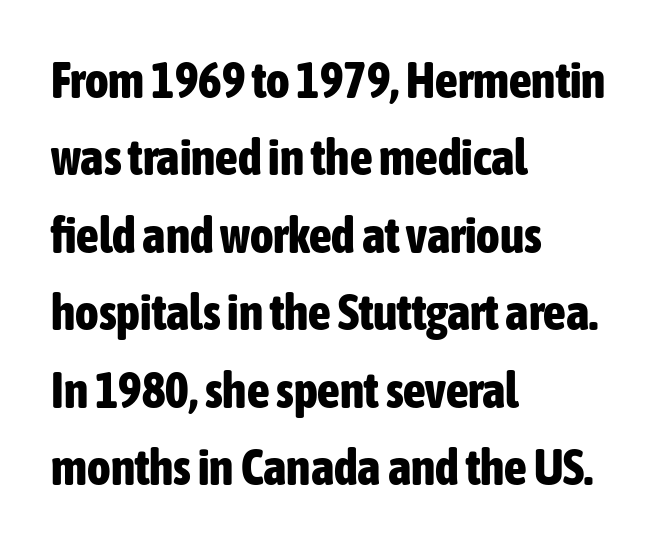
Q: Is the text bold? A: Yes.
Q: Is the text italic (slanted)? A: No, it is upright.
Q: Is the typeface a serif or a sans-serif typeface? A: Sans-serif.
Q: Is the text underlined? A: No.
Q: How is the paragraph aligned? A: Left-aligned.
Q: Is the spacing between letters normal or unusually wide? A: Normal.
Q: Is the spacing between lines tight, normal or loose? A: Normal.
Q: Width (condensed, normal, or wide)? A: Condensed.
Q: Stroke contrast? A: Low.
Q: x-height? A: Medium.
Q: Monospaced? A: No.
